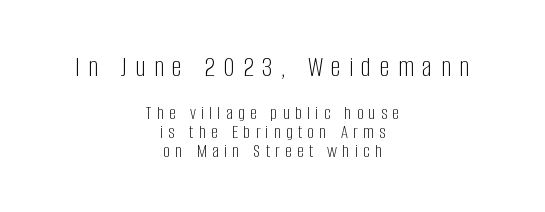
Q: Is the text bold? A: No.
Q: Is the text italic (slanted)? A: No, it is upright.
Q: Is the typeface a serif or a sans-serif typeface? A: Sans-serif.
Q: Is the text underlined? A: No.
Q: How is the paragraph aligned? A: Centered.
Q: Is the spacing between letters normal or unusually wide? A: Unusually wide.
Q: Is the spacing between lines tight, normal or loose? A: Tight.
Q: Which block of text is set in a larger size, the first (top) or the second (bottom)? A: The first (top) one.
Q: Width (condensed, normal, or wide)? A: Condensed.
Q: Stroke contrast? A: Low.
Q: x-height? A: Large.
Q: Monospaced? A: No.
